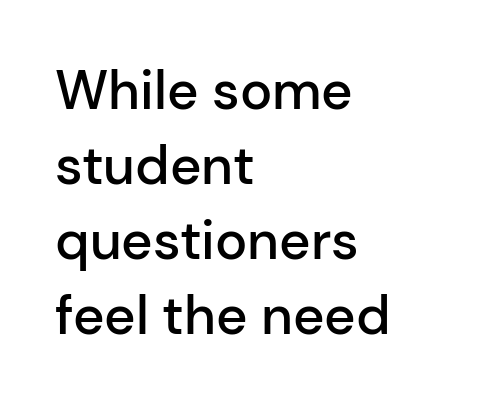
Designer's note — italics off, roman on. This block has exactly the height ordinary leading produces. The characters display no serif detailing; their extremities are plain. Descenders are the only things crossing below the line. These lines carry some extra weight — a demibold, not a full bold. A typesetter would call this zero additional tracking.
